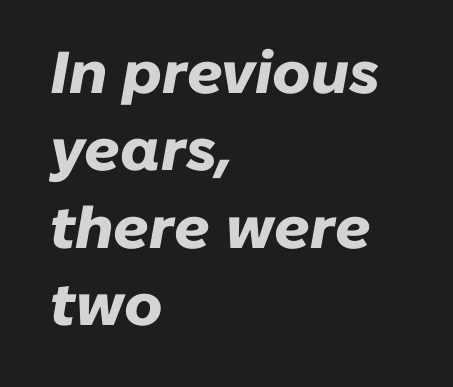
{"italic": "yes", "lean": "right", "slant_degrees": 10, "bold": "yes", "weight": "heavy", "width": "normal", "stroke_contrast": "low", "x_height": "medium", "monospaced": "no", "underline": "no", "align": "left", "line_spacing": "normal", "line_spacing_ratio": 1.31, "letter_spacing": "normal", "letter_spacing_em": 0.0, "glyph_px": 59}
